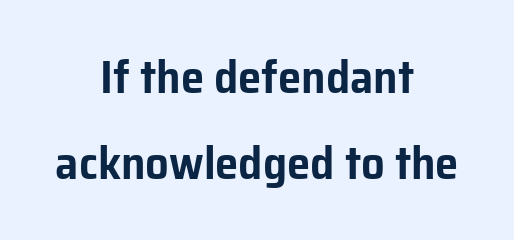
{"serif": "no", "italic": "no", "width": "normal", "stroke_contrast": "low", "x_height": "medium", "monospaced": "no", "underline": "no", "align": "center", "line_spacing_ratio": 1.84, "letter_spacing": "normal", "letter_spacing_em": 0.0, "glyph_px": 47}
